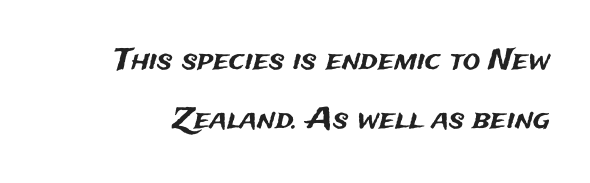
The image shows 29 px sans-serif type; set loose line spacing (2.04x), normal letter spacing, not underlined; medium stroke contrast and a medium x-height.
